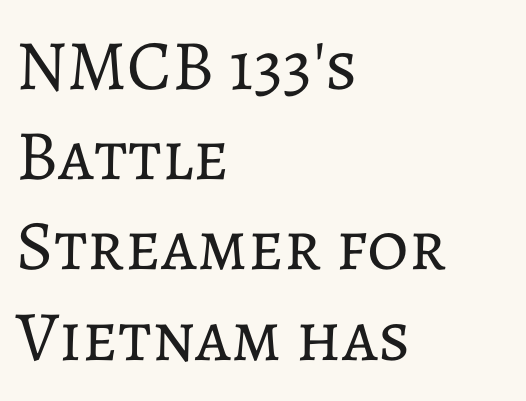
The font is comparable to plain body text, perhaps lighter. Underline: absent. What stands out about the letter spacing? Nothing — it is the standard amount. A typesetter would mark this as roman, not italic. Vertical spacing — default. The paragraph shown leans on its left margin.
